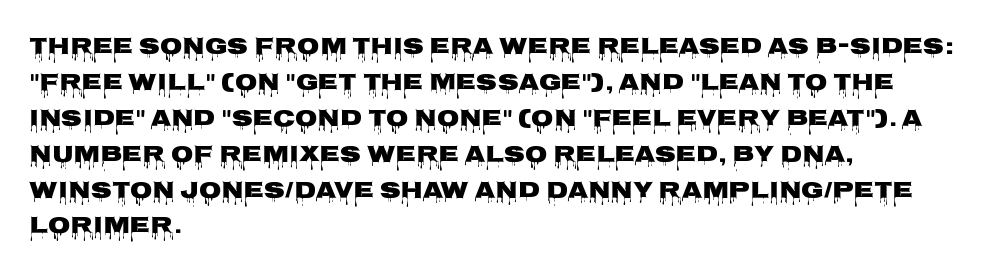
{"italic": "no", "bold": "yes", "underline": "no", "align": "left", "line_spacing": "normal", "line_spacing_ratio": 1.56, "letter_spacing": "normal", "letter_spacing_em": 0.0, "glyph_px": 23}
